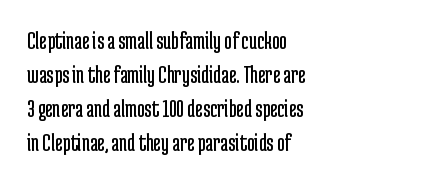
Q: Is the text bold? A: No.
Q: Is the text italic (slanted)? A: No, it is upright.
Q: Is the text underlined? A: No.
Q: How is the paragraph aligned? A: Left-aligned.
Q: Is the spacing between letters normal or unusually wide? A: Normal.
Q: Is the spacing between lines tight, normal or loose? A: Normal.
